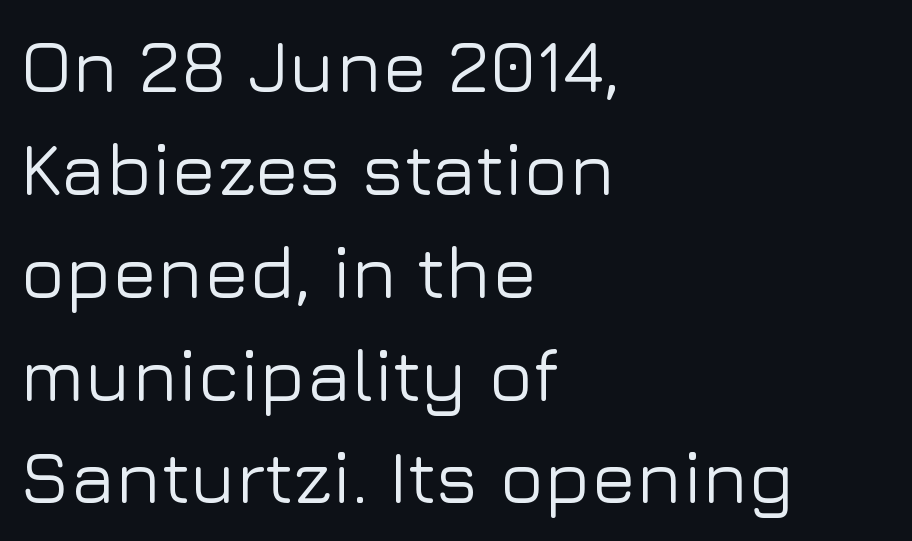
Q: Is the text italic (slanted)? A: No, it is upright.
Q: Is the typeface a serif or a sans-serif typeface? A: Sans-serif.
Q: Is the text underlined? A: No.
Q: How is the paragraph aligned? A: Left-aligned.
Q: Is the spacing between letters normal or unusually wide? A: Normal.
Q: Is the spacing between lines tight, normal or loose? A: Normal.
Q: Width (condensed, normal, or wide)? A: Normal.
Q: Stroke contrast? A: Low.
Q: x-height? A: Medium.
Q: Monospaced? A: No.
